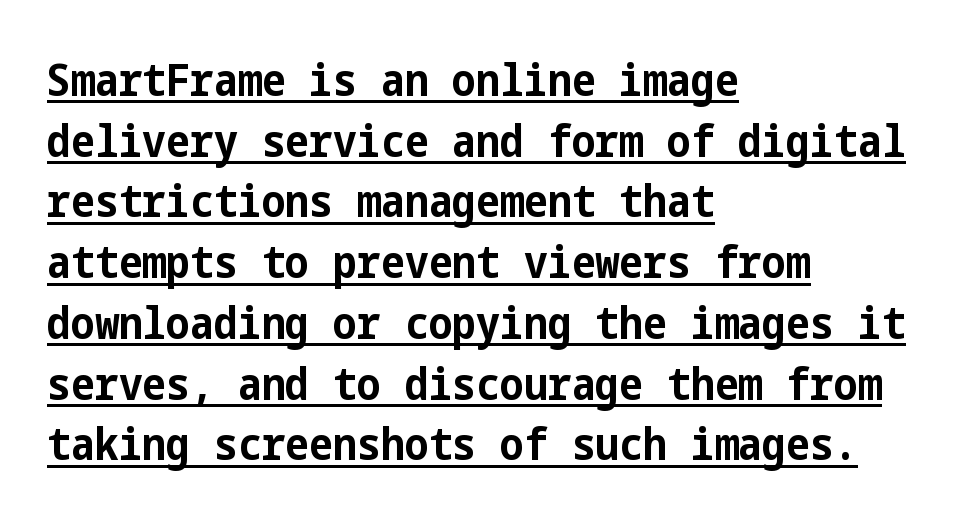
{"serif": "no", "italic": "no", "bold": "yes", "weight": "bold", "width": "condensed", "stroke_contrast": "low", "x_height": "medium", "underline": "yes", "align": "left", "line_spacing": "normal", "line_spacing_ratio": 1.35, "letter_spacing": "normal", "letter_spacing_em": 0.0, "glyph_px": 45}
